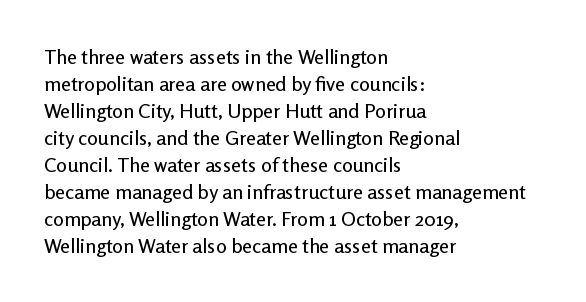
{"italic": "no", "underline": "no", "align": "left", "line_spacing": "normal", "line_spacing_ratio": 1.35, "letter_spacing": "normal", "letter_spacing_em": 0.0, "glyph_px": 20}
